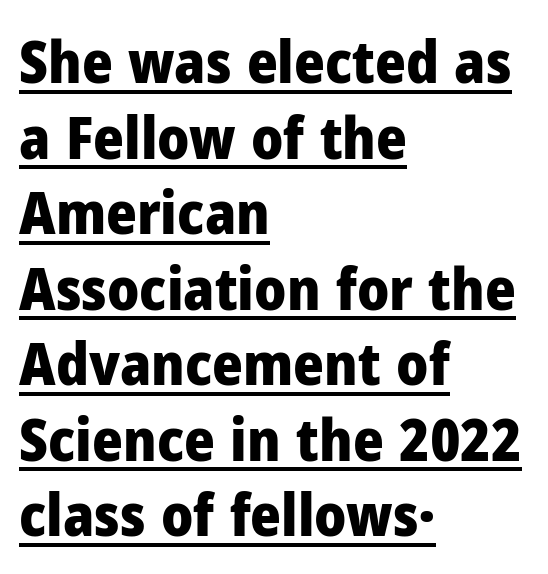
The image shows 59 px heavy sans-serif type, upright; set left-aligned, normal line spacing (1.28x), normal letter spacing, underlined; low stroke contrast and a medium x-height.
